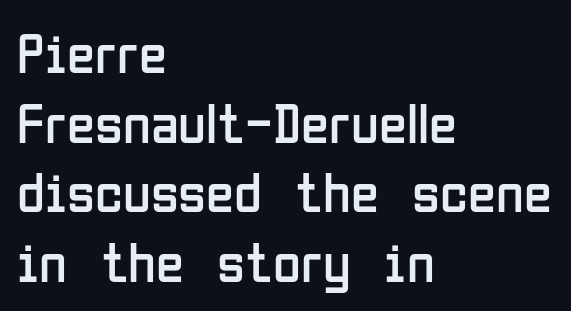
The image shows 57 px regular-weight, condensed sans-serif type, upright; set left-aligned, line spacing 1.22x, normal letter spacing, not underlined; low stroke contrast and a medium x-height.
